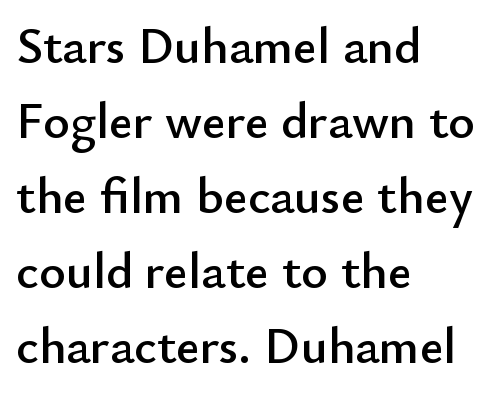
The image shows 51 px sans-serif type, upright; set left-aligned, normal line spacing (1.47x), normal letter spacing, not underlined; low stroke contrast and a small x-height.
